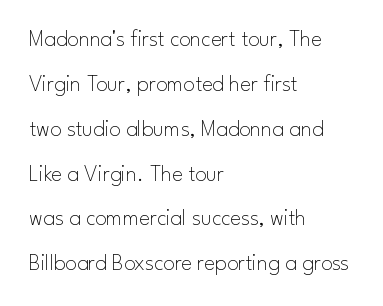
{"italic": "no", "bold": "no", "underline": "no", "align": "left", "line_spacing": "loose", "line_spacing_ratio": 1.95, "letter_spacing": "normal", "letter_spacing_em": 0.0, "glyph_px": 23}
